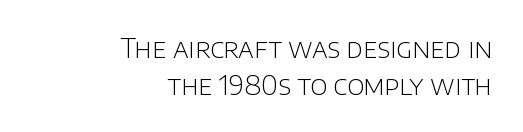
{"italic": "no", "bold": "no", "underline": "no", "align": "right", "line_spacing": "normal", "line_spacing_ratio": 1.42, "letter_spacing": "normal", "letter_spacing_em": 0.0, "glyph_px": 26}
